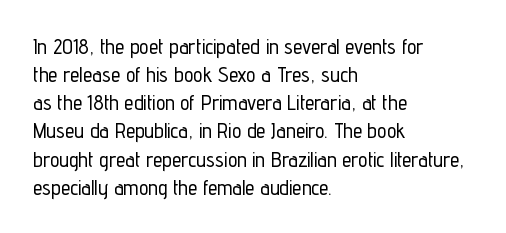
Teacher's note: observe the even left margin — that is flush-left alignment. No italicization has been applied; the sample stays upright. Clear beneath every line of the passage. Honestly, the letter spacing is just normal — you wouldn't notice it. A typesetter would call this leading conventional body-copy spacing.
